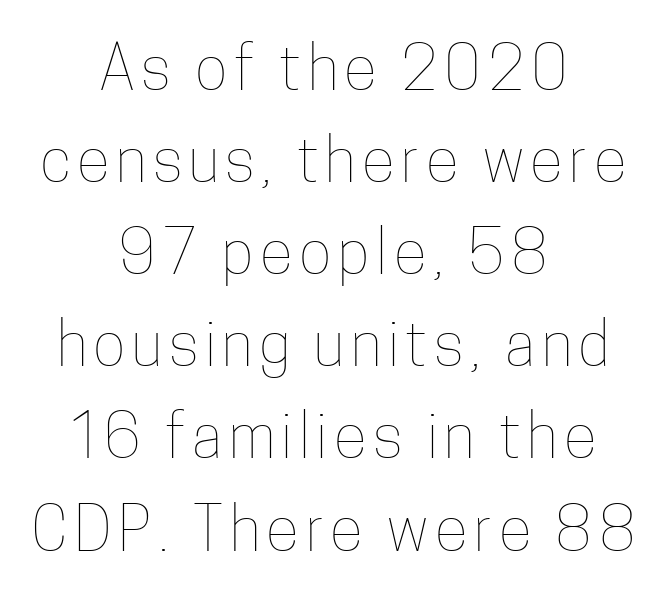
{"italic": "no", "bold": "no", "weight": "thin", "width": "condensed", "stroke_contrast": "low", "x_height": "medium", "monospaced": "no", "underline": "no", "align": "center", "line_spacing": "normal", "line_spacing_ratio": 1.51, "glyph_px": 61}
